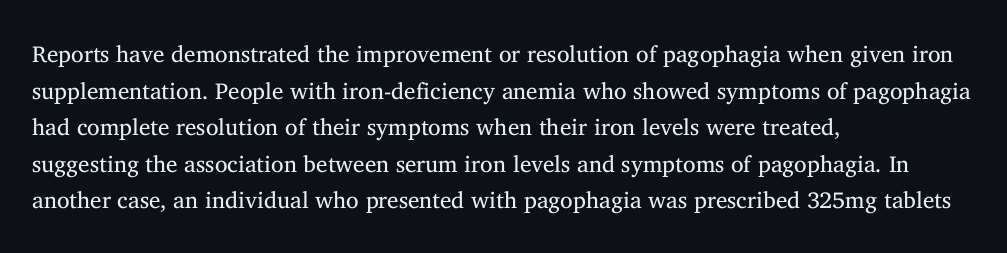
The image shows 23 px text type, upright; set left-aligned, normal line spacing (1.59x), normal letter spacing, not underlined.
